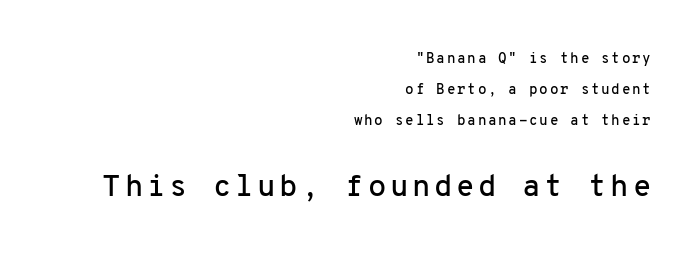
{"serif": "no", "italic": "no", "width": "normal", "stroke_contrast": "low", "x_height": "medium", "monospaced": "yes", "underline": "no", "align": "right", "line_spacing": "loose", "line_spacing_ratio": 2.21, "larger_block": "second", "size_ratio": 2.14, "glyph_px": 30}
